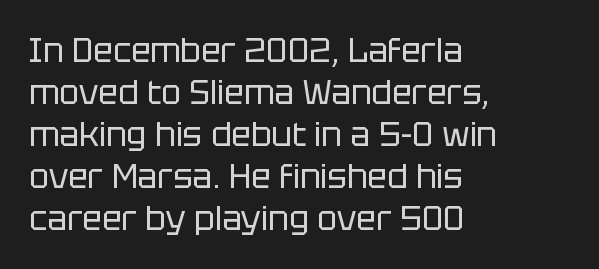
The image shows 33 px regular-weight sans-serif type, upright; set left-aligned, normal line spacing (1.27x), normal letter spacing, not underlined; low stroke contrast and a large x-height.
